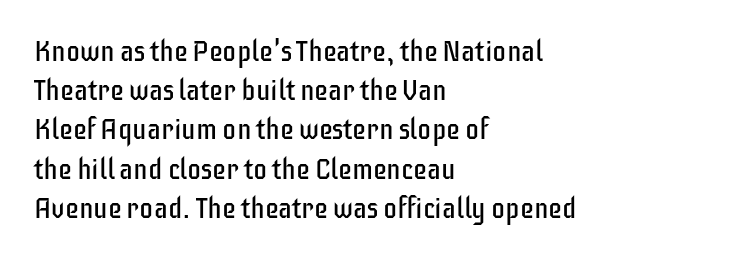
Q: Is the text bold? A: No.
Q: Is the text italic (slanted)? A: No, it is upright.
Q: Is the typeface a serif or a sans-serif typeface? A: Sans-serif.
Q: Is the text underlined? A: No.
Q: How is the paragraph aligned? A: Left-aligned.
Q: Is the spacing between letters normal or unusually wide? A: Normal.
Q: Is the spacing between lines tight, normal or loose? A: Normal.
Q: Width (condensed, normal, or wide)? A: Condensed.
Q: Stroke contrast? A: Low.
Q: x-height? A: Large.
Q: Monospaced? A: No.
